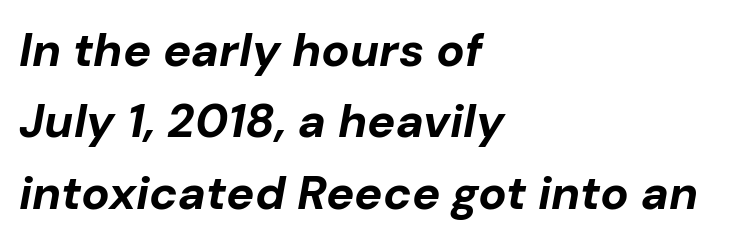
Q: Is the text bold? A: Yes.
Q: Is the text italic (slanted)? A: Yes, it leans right by about 10 degrees.
Q: Is the text underlined? A: No.
Q: How is the paragraph aligned? A: Left-aligned.
Q: Is the spacing between letters normal or unusually wide? A: Normal.
Q: Is the spacing between lines tight, normal or loose? A: Normal.
Q: Width (condensed, normal, or wide)? A: Normal.
Q: Stroke contrast? A: Low.
Q: x-height? A: Medium.
Q: Monospaced? A: No.
